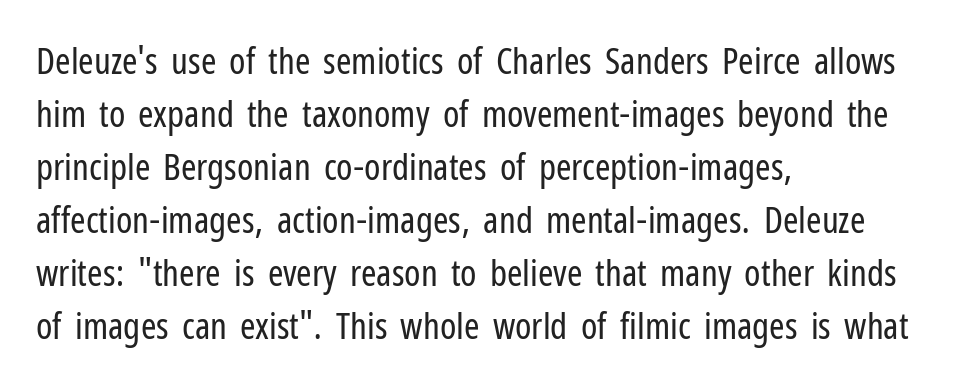
The image shows 37 px regular-weight, condensed sans-serif type, upright; set left-aligned, normal line spacing (1.43x), normal letter spacing, not underlined; low stroke contrast and a medium x-height.
